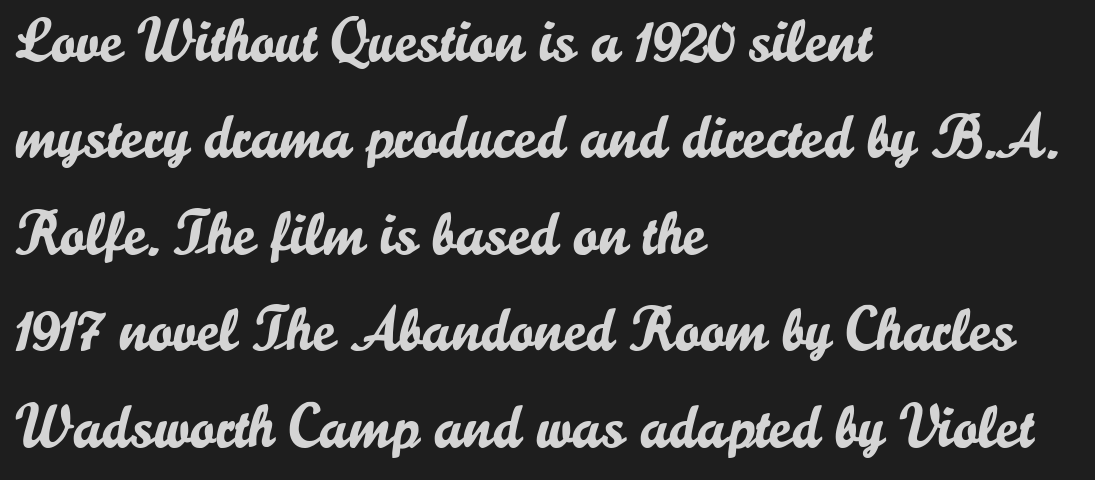
{"serif": "no", "width": "normal", "stroke_contrast": "low", "x_height": "small", "monospaced": "no", "underline": "no", "align": "left", "line_spacing": "normal", "line_spacing_ratio": 1.58, "letter_spacing": "normal", "letter_spacing_em": 0.0, "glyph_px": 61}
